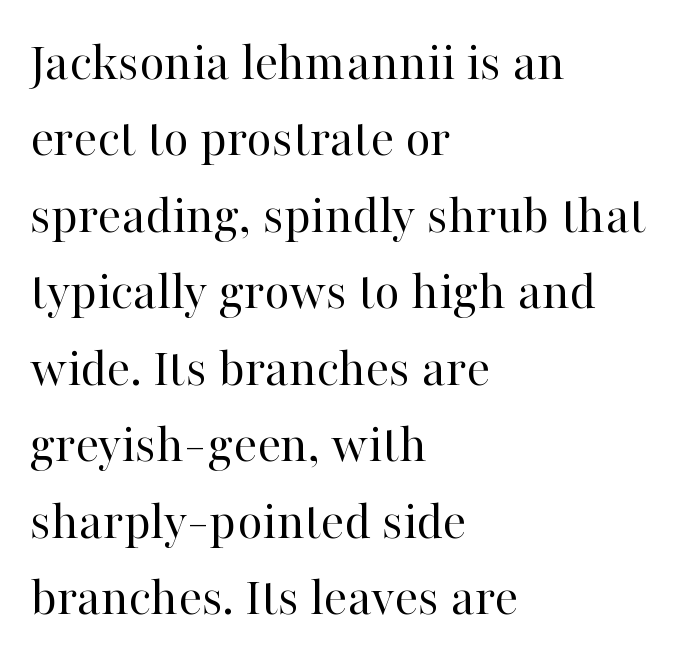
The image shows 55 px regular-weight serif type, upright; set left-aligned, normal line spacing (1.39x), normal letter spacing, not underlined; high stroke contrast and a medium x-height.
